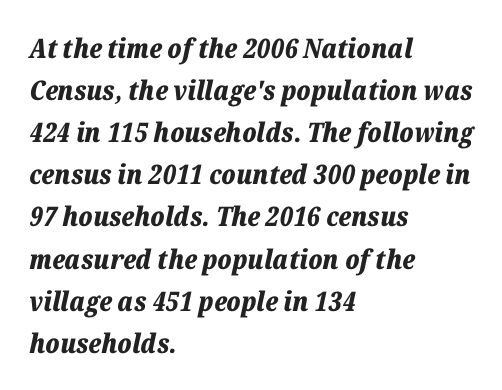
The image shows 27 px bold type, italic (leaning right); set left-aligned, normal line spacing (1.56x), normal letter spacing, not underlined.
